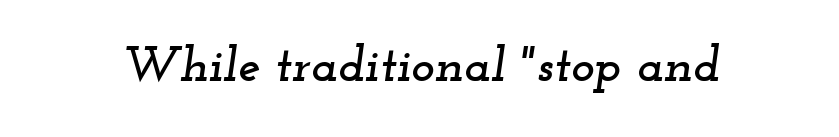
Are there feet on the stems? There are — it's a serif. The type is set solid horizontally, with unmodified tracking. The face used here is proportionally spaced, like ordinary book or web type. The string is rendered with underlining switched off. Notice how the stems are inclined rather than vertical — that's the hallmark of italics.
